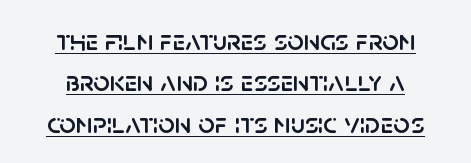
The image shows 29 px sans-serif type, upright; set normal line spacing (1.43x), normal letter spacing, underlined; low stroke contrast and a large x-height.
